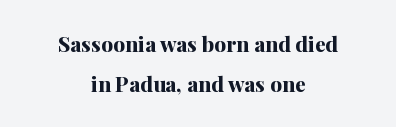
The lettering stays uniformly vertical, giving the passage a roman look. Nobody drew a line under any word here. Casual observation: everything's sitting right in the middle. In terms of letterspacing, this is plain default setting. A dark, heavy texture on the line: the type is bold.
